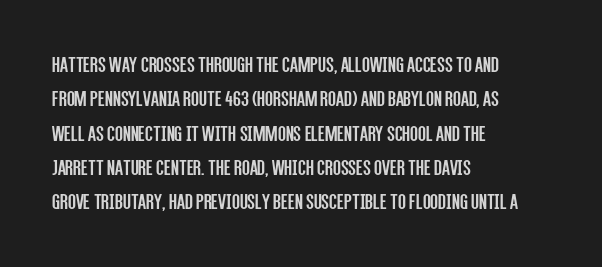
The vertical gap from one line to the next is medium. These lines were composed using upright roman letters. Horizontal alignment here is leftward, the default for most running prose. The gaps between neighbouring characters are ordinary and unremarkable. Weight: regular or lighter.
